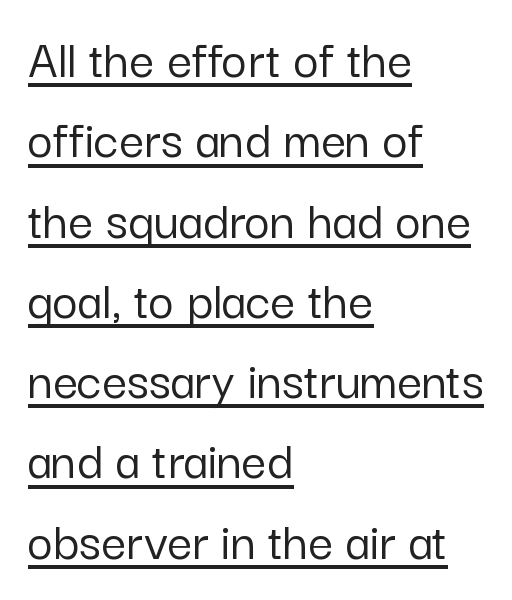
{"serif": "no", "italic": "no", "width": "normal", "stroke_contrast": "low", "x_height": "medium", "monospaced": "no", "underline": "yes", "align": "left", "line_spacing": "normal", "line_spacing_ratio": 1.46, "letter_spacing": "normal", "letter_spacing_em": 0.0, "glyph_px": 55}
